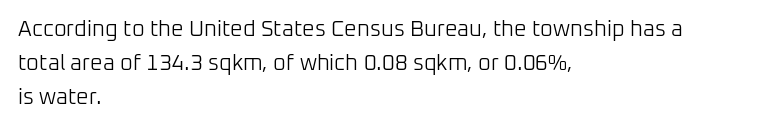
The image shows 22 px text type, upright; set left-aligned, normal line spacing (1.55x), normal letter spacing, not underlined.
